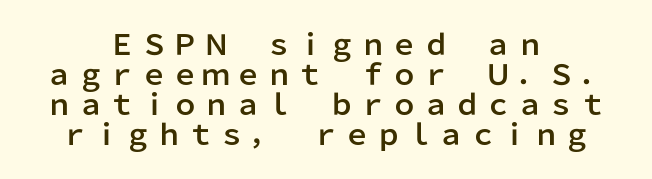
Q: Is the text italic (slanted)? A: No, it is upright.
Q: Is the typeface a serif or a sans-serif typeface? A: Sans-serif.
Q: Is the text underlined? A: No.
Q: How is the paragraph aligned? A: Centered.
Q: Is the spacing between lines tight, normal or loose? A: Tight.
Q: Width (condensed, normal, or wide)? A: Normal.
Q: Stroke contrast? A: Low.
Q: x-height? A: Medium.
Q: Monospaced? A: No.
